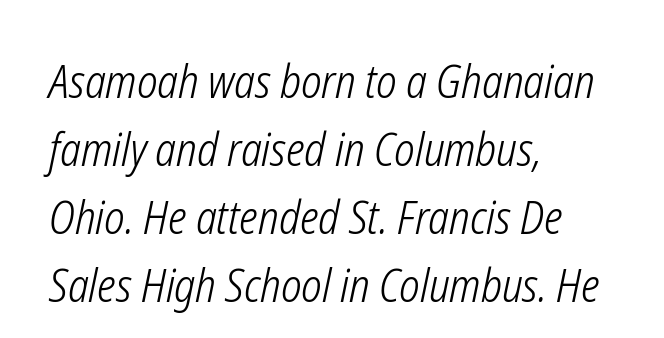
The image shows 45 px light, condensed type, italic (leaning right); set left-aligned, normal line spacing (1.51x), normal letter spacing, not underlined; low stroke contrast and a medium x-height.
